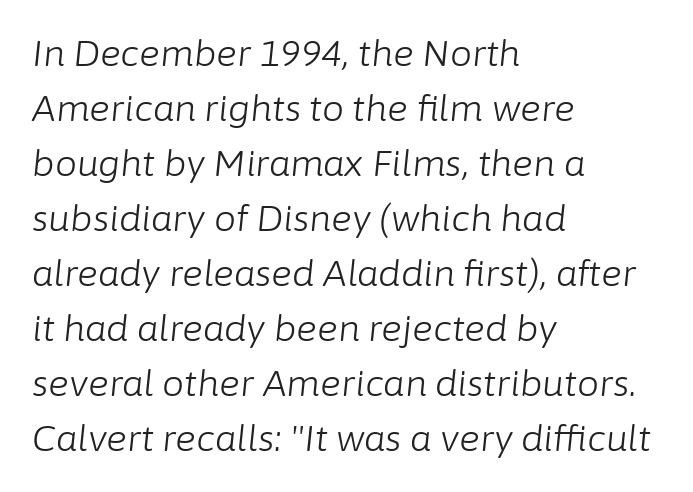
Note the varied advance widths — an 'i' is clearly narrower than an 'm'. This sample keeps an unexceptional amount of space between lines. Line beginnings align vertically; line endings do not. Weight class: somewhere from thin through regular. In terms of posture, this sample is oblique.
